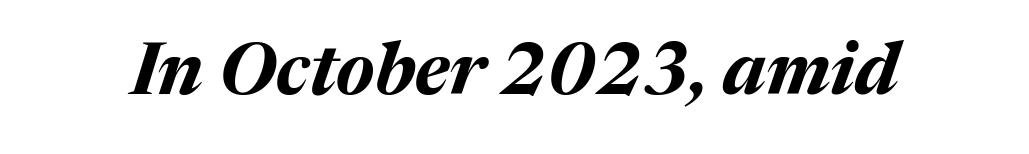
Check the space under the baseline: it is left empty. Bold? Absolutely — the strokes are thick and heavy. These lines are rendered in a variable-pitch font. Words appear dense and cohesive because spacing is normal. This is oblique type, the kind used for emphasis or titles.
